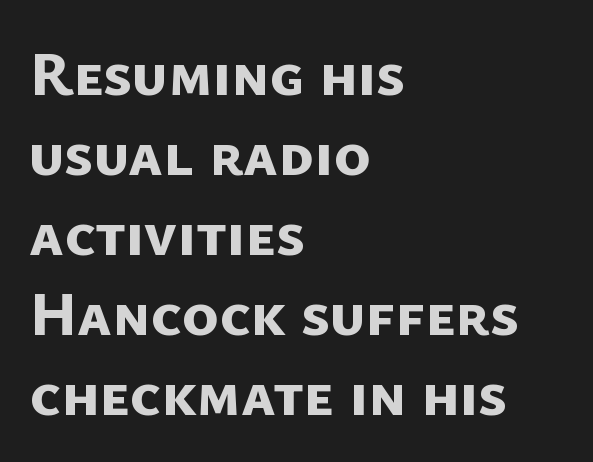
Q: Is the text bold? A: Yes.
Q: Is the typeface a serif or a sans-serif typeface? A: Sans-serif.
Q: Is the text underlined? A: No.
Q: How is the paragraph aligned? A: Left-aligned.
Q: Is the spacing between letters normal or unusually wide? A: Normal.
Q: Is the spacing between lines tight, normal or loose? A: Normal.
Q: Width (condensed, normal, or wide)? A: Normal.
Q: Stroke contrast? A: Low.
Q: x-height? A: Medium.
Q: Monospaced? A: No.
